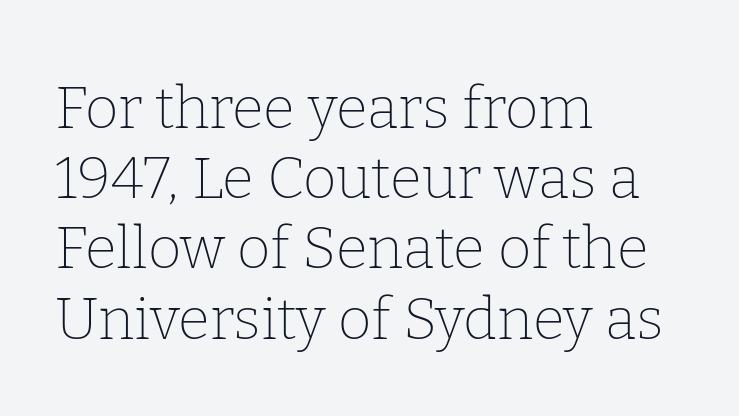
{"serif": "yes", "italic": "no", "bold": "no", "weight": "thin", "width": "normal", "stroke_contrast": "low", "x_height": "medium", "monospaced": "no", "underline": "no", "align": "left", "line_spacing_ratio": 1.21, "letter_spacing": "normal", "letter_spacing_em": 0.0, "glyph_px": 58}
